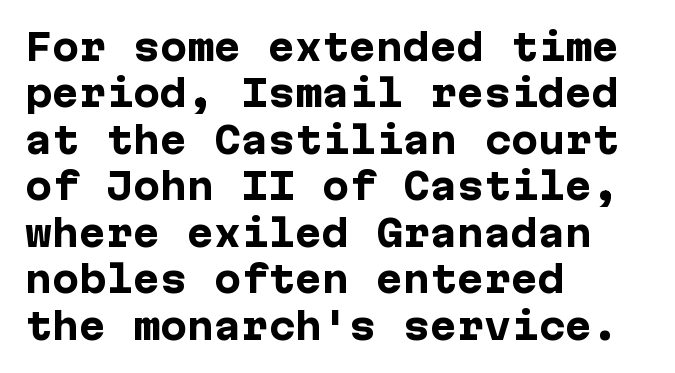
The image shows 36 px heavy sans-serif type, upright; set left-aligned, normal line spacing (1.29x), normal letter spacing, not underlined; low stroke contrast and a medium x-height.
